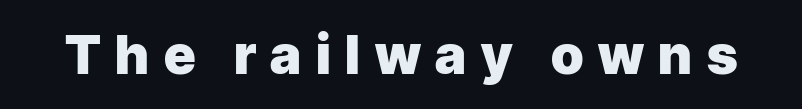
{"serif": "no", "italic": "no", "bold": "yes", "weight": "heavy", "width": "normal", "stroke_contrast": "low", "x_height": "medium", "monospaced": "no", "underline": "no", "letter_spacing": "wide", "letter_spacing_em": 0.27, "glyph_px": 54}
